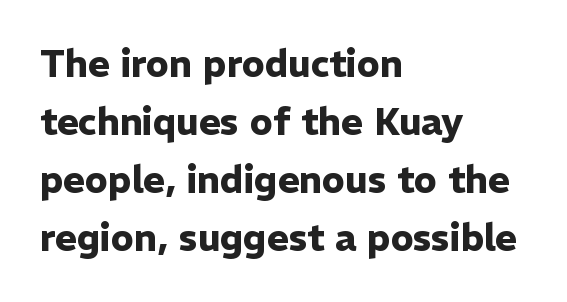
{"serif": "no", "italic": "no", "bold": "yes", "weight": "heavy", "width": "normal", "stroke_contrast": "low", "x_height": "medium", "monospaced": "no", "underline": "no", "align": "left", "line_spacing": "normal", "line_spacing_ratio": 1.57, "letter_spacing": "normal", "letter_spacing_em": 0.0, "glyph_px": 37}
